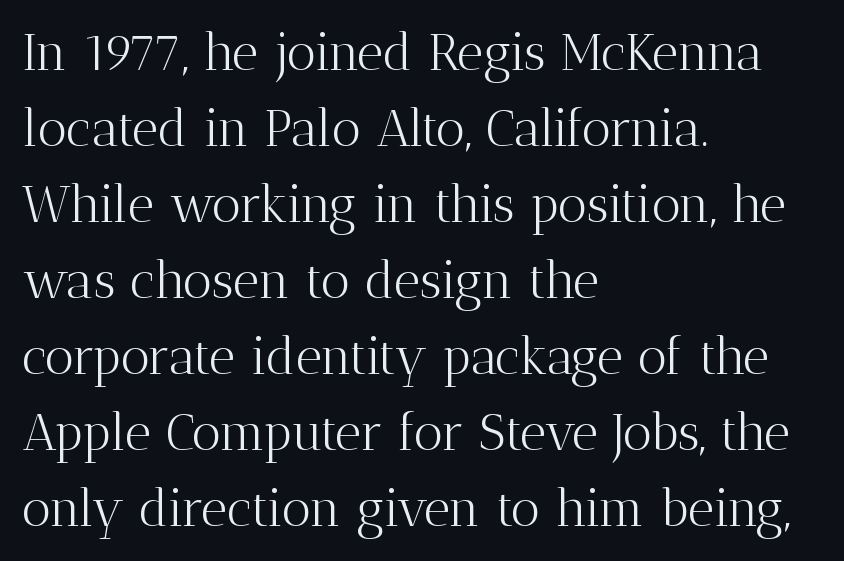
Q: Is the text bold? A: No.
Q: Is the text italic (slanted)? A: No, it is upright.
Q: Is the typeface a serif or a sans-serif typeface? A: Serif.
Q: Is the text underlined? A: No.
Q: How is the paragraph aligned? A: Left-aligned.
Q: Is the spacing between letters normal or unusually wide? A: Normal.
Q: Is the spacing between lines tight, normal or loose? A: Normal.
Q: Width (condensed, normal, or wide)? A: Normal.
Q: Stroke contrast? A: Medium.
Q: x-height? A: Medium.
Q: Monospaced? A: No.
